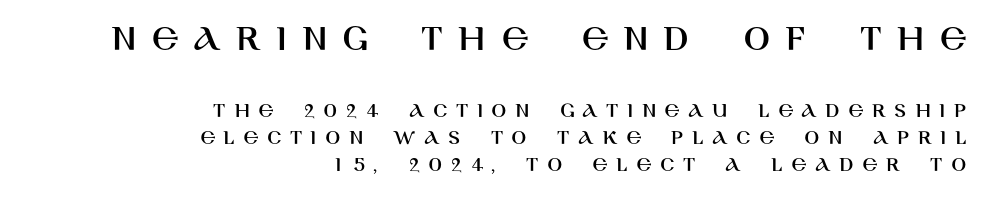
The image shows 39 px sans-serif type, upright; set right-aligned, line spacing 1.23x, unusually wide letter spacing (+0.39 em), not underlined; the first (top) block is 1.77x larger; high stroke contrast and a large x-height.
